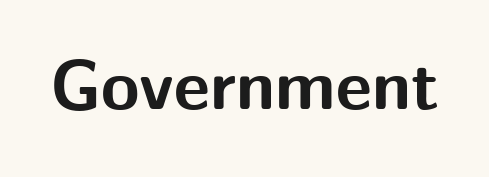
In terms of letterspacing, this is plain default setting. Style check: upright. The space directly below the letters is spotless. Varying glyph widths throughout — classic text-font behaviour. This sample uses a sans-serif face.
